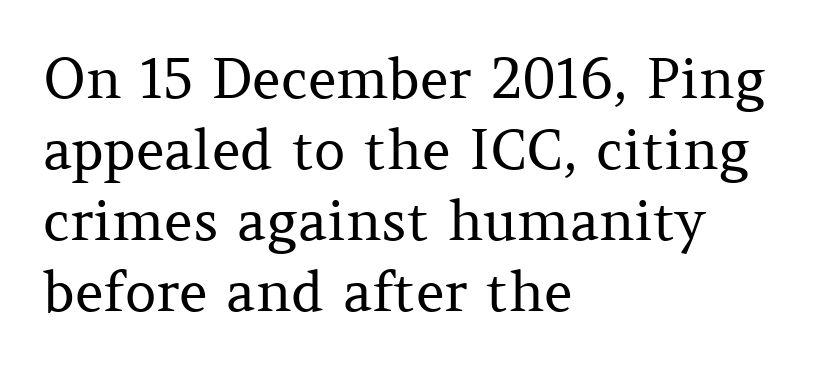
Spacing between characters is what you'd get straight out of the box. Descender tails drop into unmarked territory. Each letter keeps its own natural width here, so spacing adapts to shape. The block of text has a typical density, with ordinary space between rows. The paragraph shown leans on its left margin.
